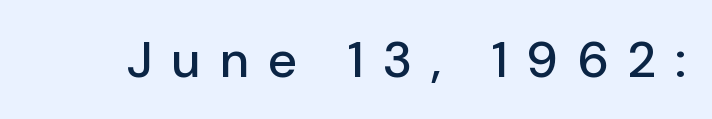
Q: Is the text italic (slanted)? A: No, it is upright.
Q: Is the typeface a serif or a sans-serif typeface? A: Sans-serif.
Q: Is the text underlined? A: No.
Q: Is the spacing between letters normal or unusually wide? A: Unusually wide.
Q: Width (condensed, normal, or wide)? A: Normal.
Q: Stroke contrast? A: Low.
Q: x-height? A: Medium.
Q: Monospaced? A: No.
